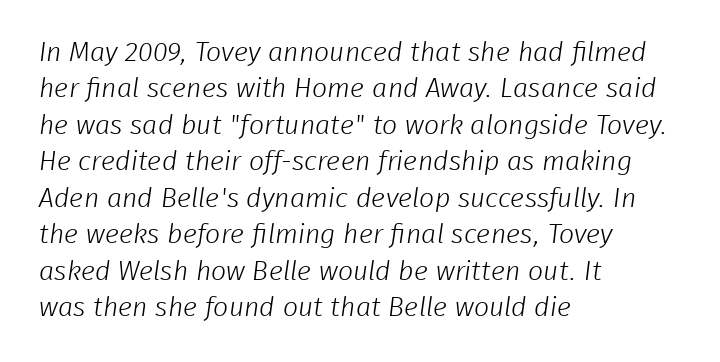
Q: Is the text bold? A: No.
Q: Is the text underlined? A: No.
Q: How is the paragraph aligned? A: Left-aligned.
Q: Is the spacing between letters normal or unusually wide? A: Normal.
Q: Is the spacing between lines tight, normal or loose? A: Normal.
